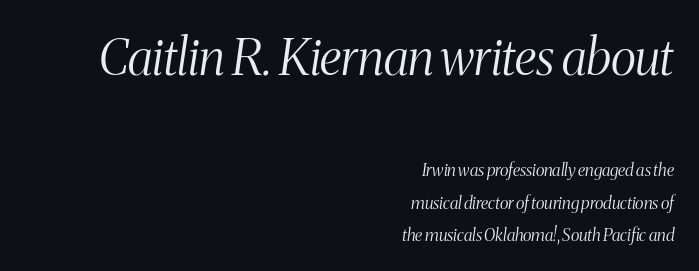
{"serif": "yes", "italic": "yes", "lean": "right", "slant_degrees": 8, "bold": "no", "weight": "light", "width": "condensed", "stroke_contrast": "medium", "x_height": "medium", "monospaced": "no", "underline": "no", "align": "right", "line_spacing_ratio": 1.89, "letter_spacing": "normal", "letter_spacing_em": 0.0, "larger_block": "first", "size_ratio": 2.94, "glyph_px": 50}
